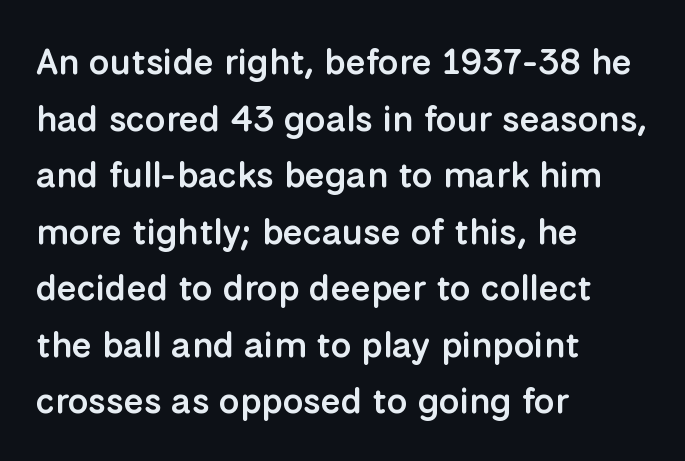
Q: Is the text bold? A: Semi-bold.
Q: Is the text italic (slanted)? A: No, it is upright.
Q: Is the typeface a serif or a sans-serif typeface? A: Sans-serif.
Q: Is the text underlined? A: No.
Q: How is the paragraph aligned? A: Left-aligned.
Q: Is the spacing between letters normal or unusually wide? A: Normal.
Q: Is the spacing between lines tight, normal or loose? A: Normal.
Q: Width (condensed, normal, or wide)? A: Normal.
Q: Stroke contrast? A: Low.
Q: x-height? A: Medium.
Q: Monospaced? A: No.
